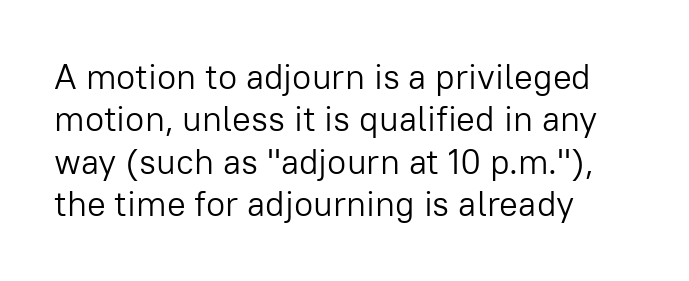
Q: Is the text bold? A: No.
Q: Is the text italic (slanted)? A: No, it is upright.
Q: Is the typeface a serif or a sans-serif typeface? A: Sans-serif.
Q: Is the text underlined? A: No.
Q: How is the paragraph aligned? A: Left-aligned.
Q: Is the spacing between letters normal or unusually wide? A: Normal.
Q: Width (condensed, normal, or wide)? A: Normal.
Q: Stroke contrast? A: Low.
Q: x-height? A: Medium.
Q: Monospaced? A: No.
